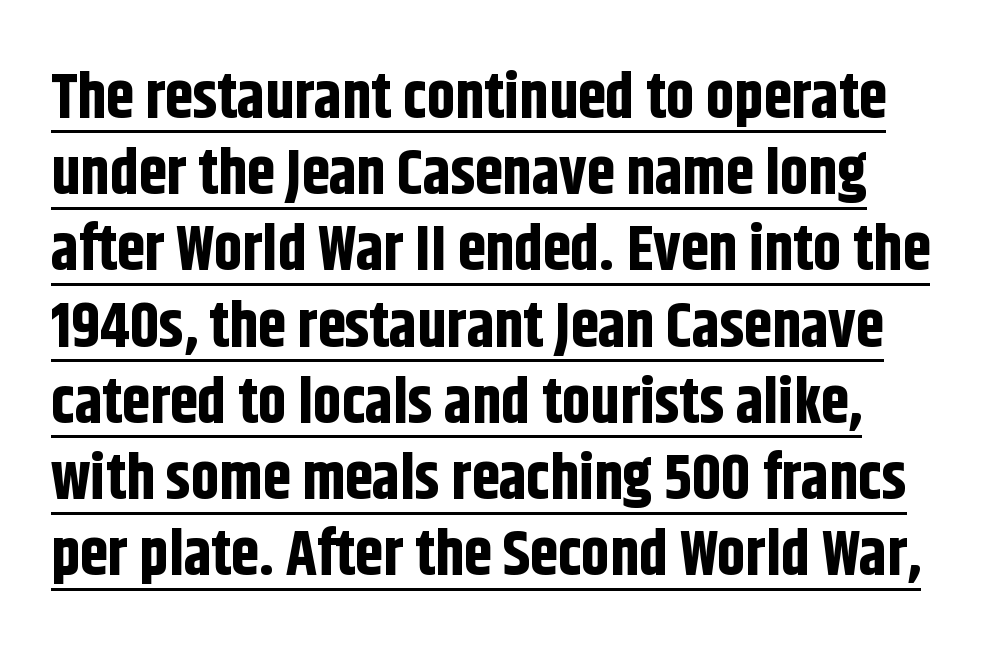
{"serif": "no", "italic": "no", "bold": "yes", "weight": "bold", "width": "condensed", "stroke_contrast": "low", "x_height": "large", "monospaced": "no", "underline": "yes", "align": "left", "line_spacing_ratio": 1.21, "letter_spacing": "normal", "letter_spacing_em": 0.0, "glyph_px": 63}
